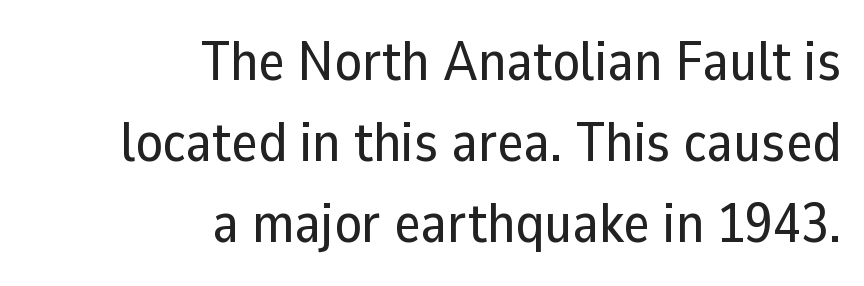
The image shows 56 px sans-serif type, upright; set right-aligned, normal line spacing (1.45x), normal letter spacing, not underlined; low stroke contrast and a medium x-height.
